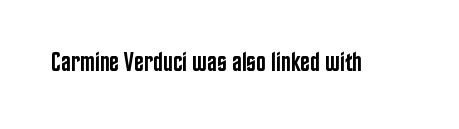
Q: Is the text bold? A: Semi-bold.
Q: Is the text italic (slanted)? A: No, it is upright.
Q: Is the text underlined? A: No.
Q: Is the spacing between letters normal or unusually wide? A: Normal.
